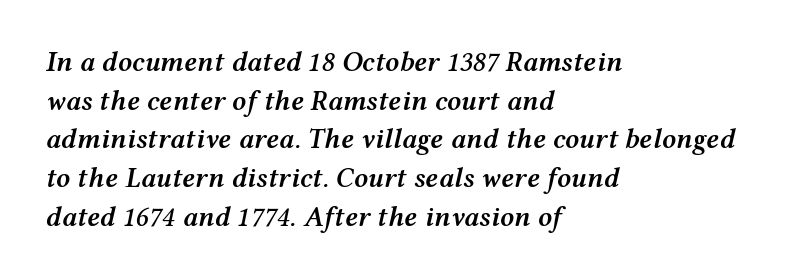
Q: Is the text bold? A: Semi-bold.
Q: Is the text italic (slanted)? A: Yes, it leans right by about 12 degrees.
Q: Is the text underlined? A: No.
Q: How is the paragraph aligned? A: Left-aligned.
Q: Is the spacing between letters normal or unusually wide? A: Normal.
Q: Is the spacing between lines tight, normal or loose? A: Normal.
Q: Width (condensed, normal, or wide)? A: Wide.
Q: Stroke contrast? A: Medium.
Q: x-height? A: Medium.
Q: Monospaced? A: No.
